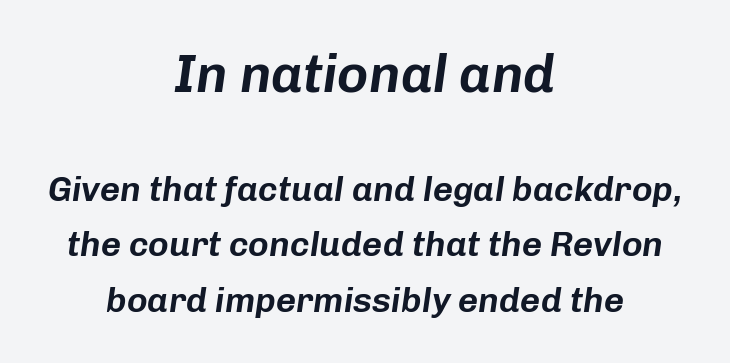
Q: Is the text italic (slanted)? A: Yes, it leans right by about 8 degrees.
Q: Is the text underlined? A: No.
Q: How is the paragraph aligned? A: Centered.
Q: Is the spacing between letters normal or unusually wide? A: Normal.
Q: Is the spacing between lines tight, normal or loose? A: Normal.
Q: Which block of text is set in a larger size, the first (top) or the second (bottom)? A: The first (top) one.
Q: Width (condensed, normal, or wide)? A: Normal.
Q: Stroke contrast? A: Low.
Q: x-height? A: Medium.
Q: Monospaced? A: No.
